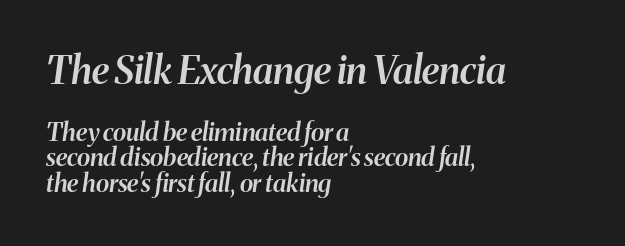
{"italic": "yes", "lean": "right", "slant_degrees": 8, "bold": "semi", "weight": "semibold", "width": "normal", "stroke_contrast": "medium", "x_height": "medium", "monospaced": "no", "underline": "no", "align": "left", "line_spacing": "tight", "line_spacing_ratio": 1.03, "letter_spacing": "normal", "letter_spacing_em": 0.0, "larger_block": "first", "size_ratio": 1.52, "glyph_px": 38}
